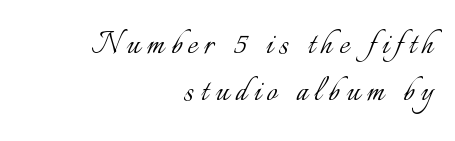
Q: Is the text bold? A: No.
Q: Is the text italic (slanted)? A: Yes.
Q: Is the text underlined? A: No.
Q: How is the paragraph aligned? A: Right-aligned.
Q: Is the spacing between lines tight, normal or loose? A: Normal.
Q: Width (condensed, normal, or wide)? A: Normal.
Q: Stroke contrast? A: Low.
Q: x-height? A: Small.
Q: Monospaced? A: No.
